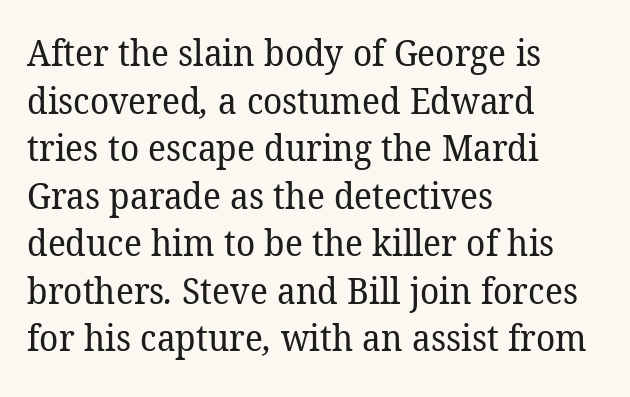
{"serif": "yes", "bold": "no", "weight": "regular", "width": "normal", "stroke_contrast": "low", "x_height": "medium", "monospaced": "no", "underline": "no", "align": "left", "line_spacing": "normal", "line_spacing_ratio": 1.32, "letter_spacing": "normal", "letter_spacing_em": 0.0, "glyph_px": 36}
